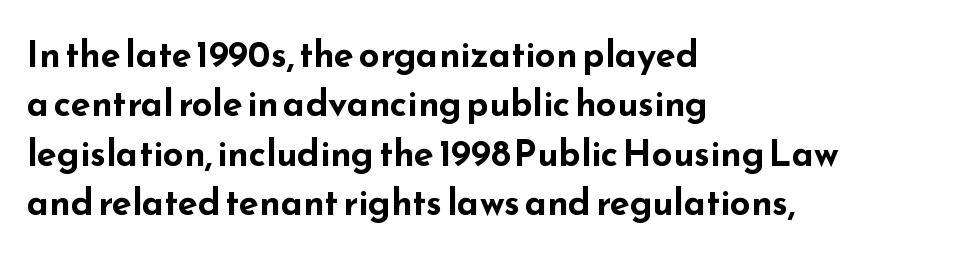
Q: Is the text bold? A: Yes.
Q: Is the text italic (slanted)? A: No, it is upright.
Q: Is the typeface a serif or a sans-serif typeface? A: Sans-serif.
Q: Is the text underlined? A: No.
Q: How is the paragraph aligned? A: Left-aligned.
Q: Is the spacing between letters normal or unusually wide? A: Normal.
Q: Is the spacing between lines tight, normal or loose? A: Normal.
Q: Width (condensed, normal, or wide)? A: Wide.
Q: Stroke contrast? A: Low.
Q: x-height? A: Small.
Q: Monospaced? A: No.
